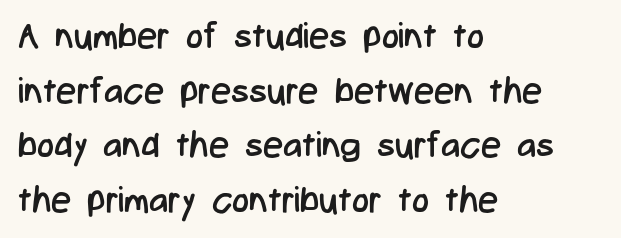
{"serif": "no", "italic": "no", "bold": "no", "weight": "regular", "width": "condensed", "stroke_contrast": "low", "x_height": "medium", "monospaced": "no", "underline": "no", "align": "left", "line_spacing": "normal", "line_spacing_ratio": 1.52, "letter_spacing": "normal", "letter_spacing_em": 0.0, "glyph_px": 36}
